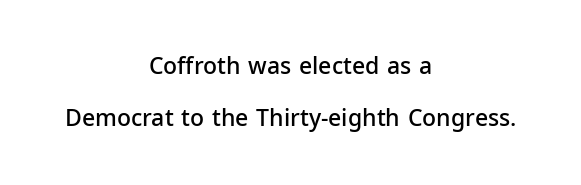
Glance below the letters and you will spot only blank space. There is no visible air inserted between adjacent glyphs. A roman cut, with each character standing at attention. How would I describe the line gaps? Wide and relaxed. Centered paragraph, ragged on both sides.
